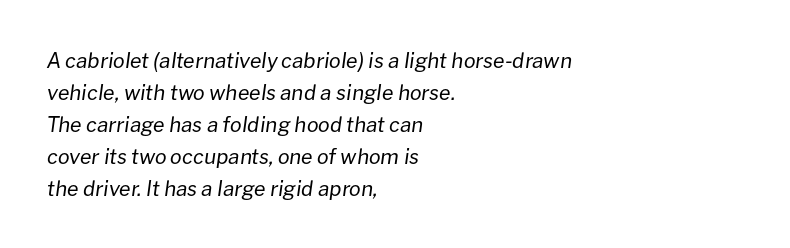
Q: Is the text bold? A: No.
Q: Is the text italic (slanted)? A: Yes, it leans right by about 8 degrees.
Q: Is the text underlined? A: No.
Q: How is the paragraph aligned? A: Left-aligned.
Q: Is the spacing between letters normal or unusually wide? A: Normal.
Q: Is the spacing between lines tight, normal or loose? A: Normal.
